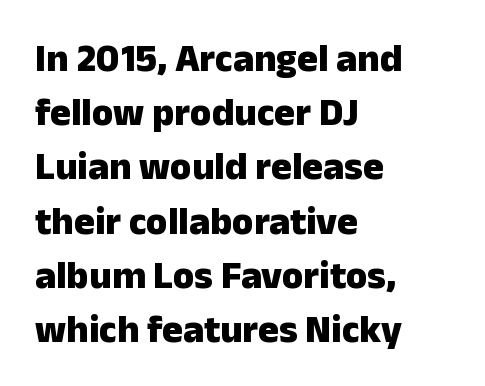
Q: Is the text bold? A: Yes.
Q: Is the text italic (slanted)? A: No, it is upright.
Q: Is the typeface a serif or a sans-serif typeface? A: Sans-serif.
Q: Is the text underlined? A: No.
Q: How is the paragraph aligned? A: Left-aligned.
Q: Is the spacing between letters normal or unusually wide? A: Normal.
Q: Is the spacing between lines tight, normal or loose? A: Normal.
Q: Width (condensed, normal, or wide)? A: Normal.
Q: Stroke contrast? A: Low.
Q: x-height? A: Medium.
Q: Monospaced? A: No.
